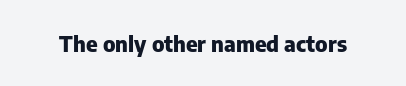
Short note: letters normally spaced. Words float on clear page, feet unadorned. The letters stand upright; this is a roman face. Heavy, bold letterforms.
